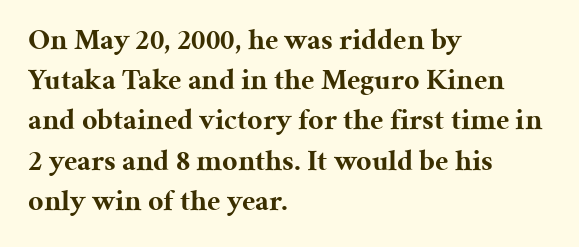
The face used here is rendered with its standard letterfit. A typesetter would call this proportional, since set widths differ per character. If you measured baseline to baseline, you'd find a middling distance. The lines in this sample share a left origin and differ only in where they stop. Bold? Absolutely — the strokes are thick and heavy. The text was rendered using a seriffed face with decorative stroke endings.
